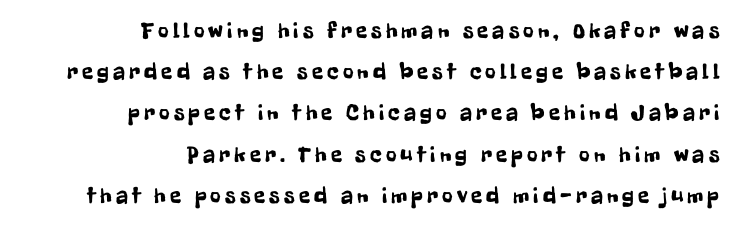
Q: Is the text italic (slanted)? A: No, it is upright.
Q: Is the text underlined? A: No.
Q: How is the paragraph aligned? A: Right-aligned.
